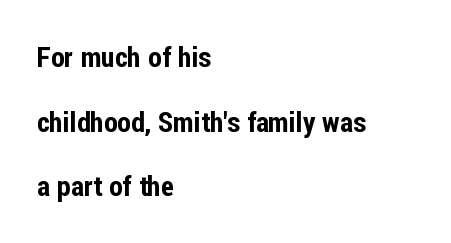
{"serif": "no", "italic": "no", "width": "condensed", "stroke_contrast": "low", "x_height": "medium", "monospaced": "no", "underline": "no", "align": "left", "line_spacing": "loose", "line_spacing_ratio": 2.31, "letter_spacing": "normal", "letter_spacing_em": 0.0, "glyph_px": 28}
